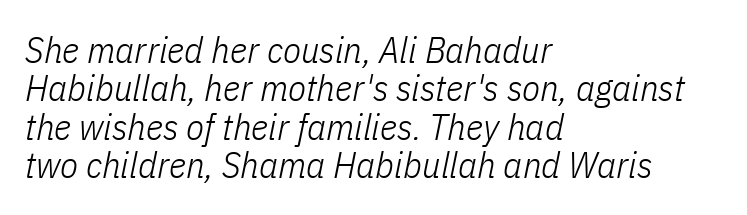
The image shows 37 px light, condensed type, italic (leaning right); set left-aligned, tight line spacing (1.04x), normal letter spacing, not underlined; low stroke contrast and a medium x-height.
